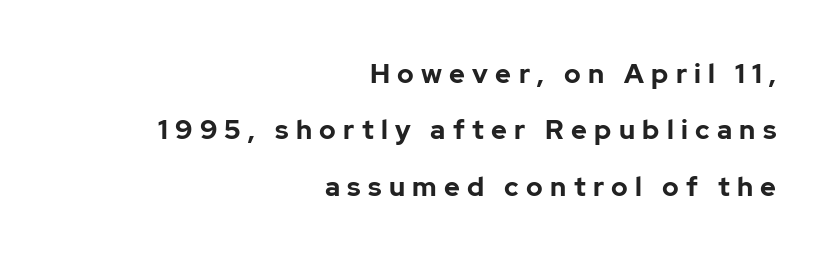
{"italic": "no", "bold": "yes", "underline": "no", "align": "right", "line_spacing": "loose", "line_spacing_ratio": 2.09, "letter_spacing": "wide", "letter_spacing_em": 0.27, "glyph_px": 27}
